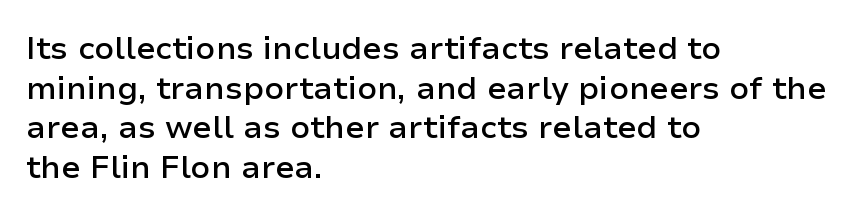
{"serif": "no", "italic": "no", "bold": "semi", "weight": "semibold", "width": "normal", "stroke_contrast": "low", "x_height": "medium", "monospaced": "no", "underline": "no", "align": "left", "line_spacing_ratio": 1.24, "letter_spacing": "normal", "letter_spacing_em": 0.0, "glyph_px": 32}
